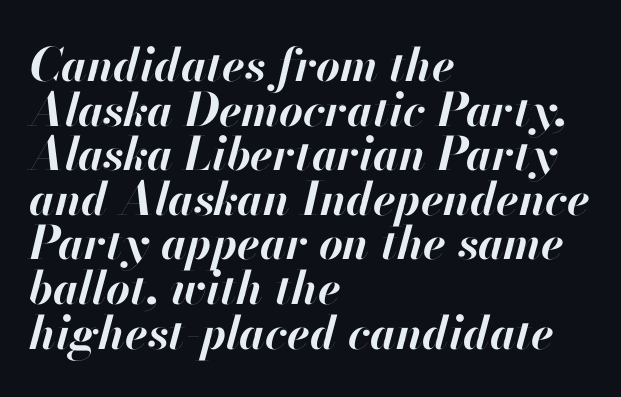
Strong, thick strokes mark this as bold type. When letters slant like this, we call the style italic. Quick note: interline space is minimal. This sample has the flowing, uneven cadence of proportional lettering. You could call the tracking neutral — neither tight nor loose.
